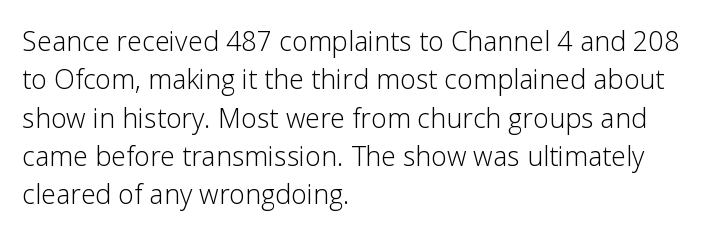
Q: Is the text bold? A: No.
Q: Is the text italic (slanted)? A: No, it is upright.
Q: Is the text underlined? A: No.
Q: How is the paragraph aligned? A: Left-aligned.
Q: Is the spacing between letters normal or unusually wide? A: Normal.
Q: Is the spacing between lines tight, normal or loose? A: Normal.
